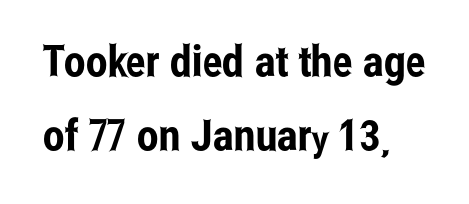
Q: Is the text italic (slanted)? A: No, it is upright.
Q: Is the typeface a serif or a sans-serif typeface? A: Sans-serif.
Q: Is the text underlined? A: No.
Q: Is the spacing between letters normal or unusually wide? A: Normal.
Q: Width (condensed, normal, or wide)? A: Condensed.
Q: Stroke contrast? A: Low.
Q: x-height? A: Medium.
Q: Monospaced? A: No.
